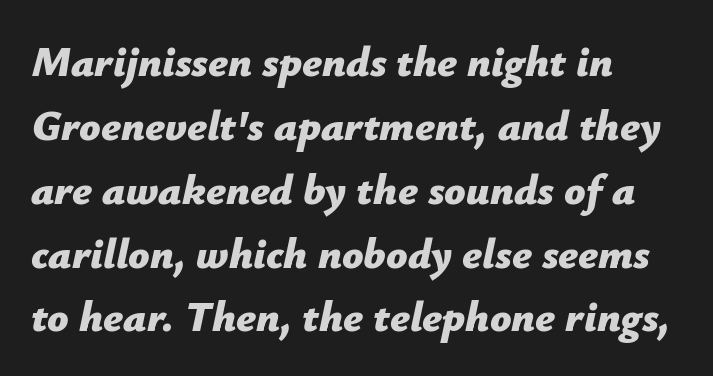
The area under the type is left untouched. One glance says typical: line gaps are just what's usual. Words appear dense and cohesive because spacing is normal. Reading down the block, your eye returns to a fixed left position each line. Is the type bold? Yes — the strokes are clearly thick and heavy.
